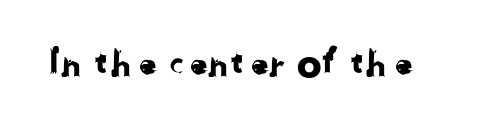
The image shows 37 px sans-serif type; set normal letter spacing, not underlined; low stroke contrast and a medium x-height.
